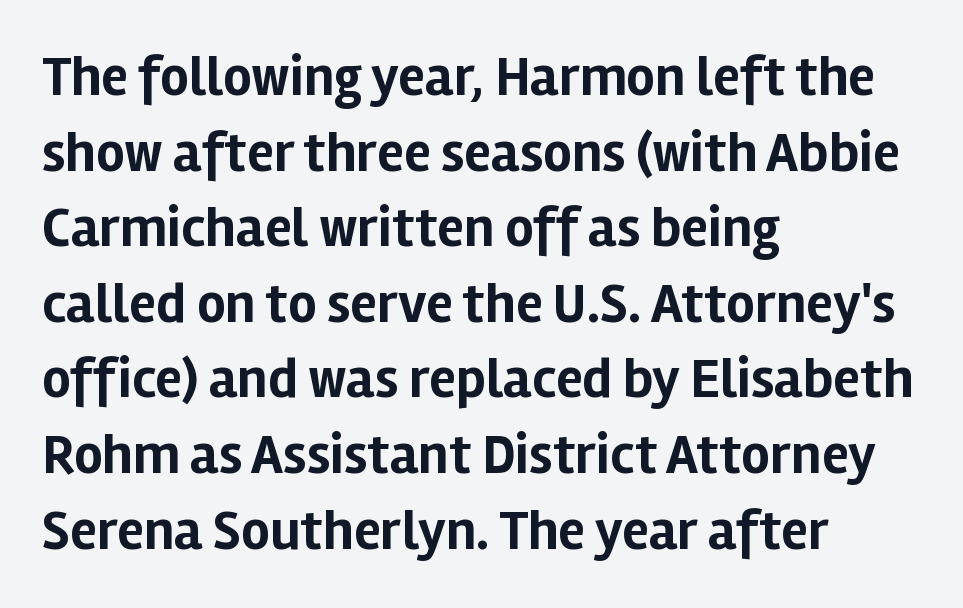
Q: Is the text bold? A: Yes.
Q: Is the text italic (slanted)? A: No, it is upright.
Q: Is the typeface a serif or a sans-serif typeface? A: Sans-serif.
Q: Is the text underlined? A: No.
Q: How is the paragraph aligned? A: Left-aligned.
Q: Is the spacing between letters normal or unusually wide? A: Normal.
Q: Is the spacing between lines tight, normal or loose? A: Normal.
Q: Width (condensed, normal, or wide)? A: Normal.
Q: Stroke contrast? A: Low.
Q: x-height? A: Medium.
Q: Monospaced? A: No.
